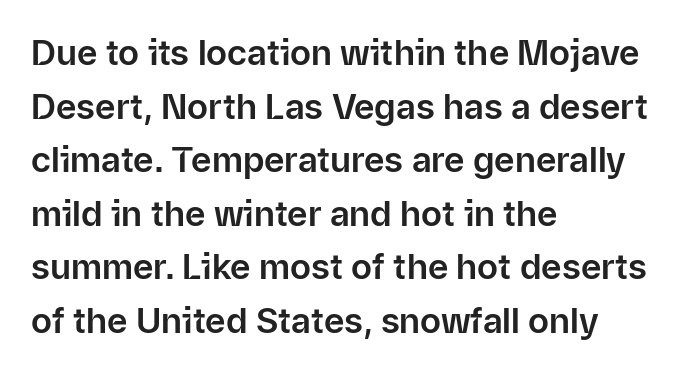
The image shows 35 px sans-serif type, upright; set left-aligned, normal line spacing (1.53x), normal letter spacing, not underlined; low stroke contrast and a medium x-height.
